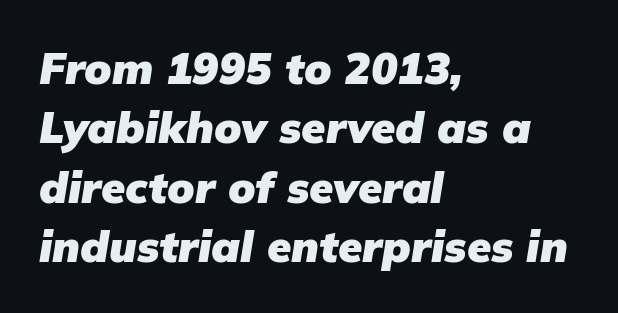
The image shows 44 px heavy type, italic (leaning right); set left-aligned, normal line spacing (1.35x), normal letter spacing, not underlined; low stroke contrast and a medium x-height.
